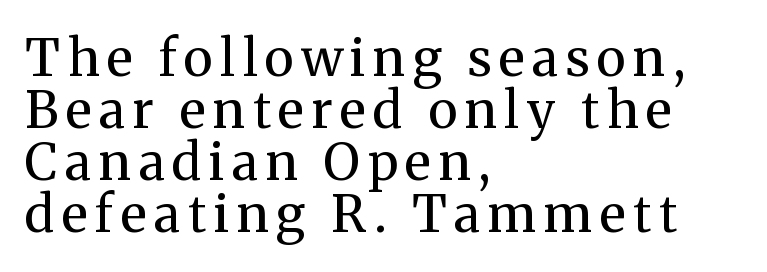
The image shows 51 px regular-weight serif type, upright; set left-aligned, tight line spacing (1.02x), not underlined; medium stroke contrast and a medium x-height.
